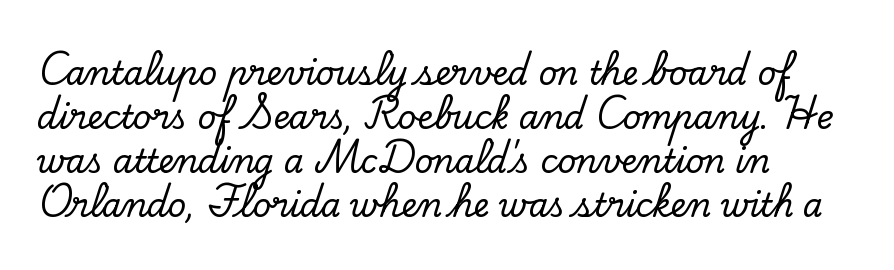
{"serif": "yes", "width": "normal", "stroke_contrast": "low", "x_height": "small", "monospaced": "no", "underline": "no", "align": "left", "line_spacing": "normal", "line_spacing_ratio": 1.37, "letter_spacing": "normal", "letter_spacing_em": 0.0, "glyph_px": 32}
